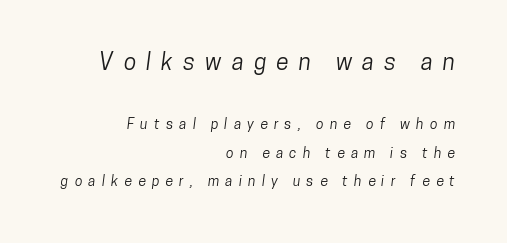
Students, observe: this is what heavily led, spacious text looks like. You could only call the tracking loose — the letters float apart. Size contrast runs from large at the top to small at the bottom. Words float on clear page, feet unadorned. This rendering uses right alignment, leaving the left contour irregular.
